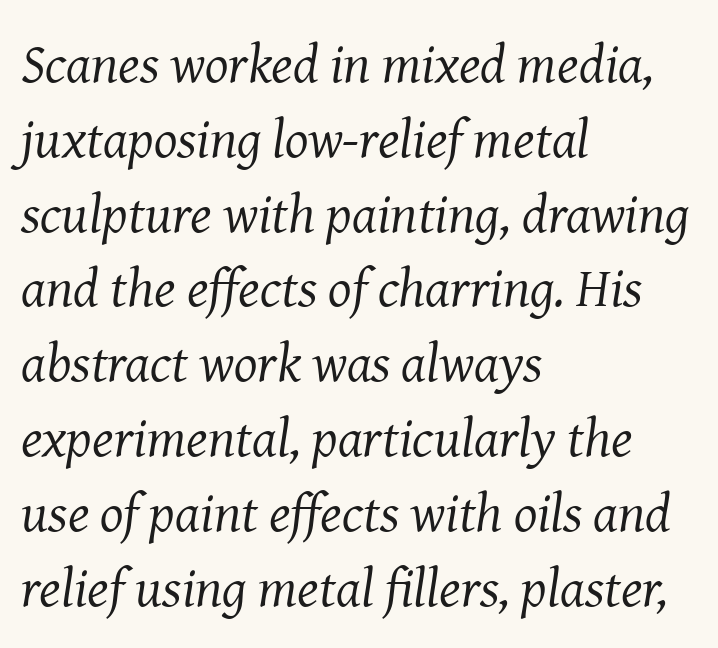
Q: Is the text bold? A: No.
Q: Is the text italic (slanted)? A: Yes, it leans right by about 8 degrees.
Q: Is the typeface a serif or a sans-serif typeface? A: Serif.
Q: Is the text underlined? A: No.
Q: How is the paragraph aligned? A: Left-aligned.
Q: Is the spacing between letters normal or unusually wide? A: Normal.
Q: Is the spacing between lines tight, normal or loose? A: Normal.
Q: Width (condensed, normal, or wide)? A: Normal.
Q: Stroke contrast? A: Medium.
Q: x-height? A: Medium.
Q: Monospaced? A: No.
